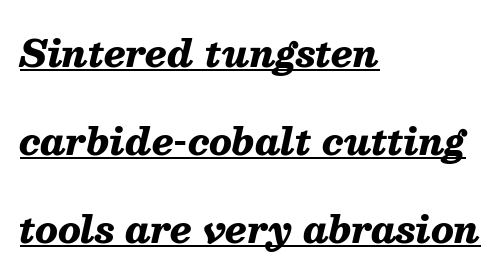
The image shows 37 px heavy type, italic (leaning right); set left-aligned, loose line spacing (2.38x), normal letter spacing, underlined; medium stroke contrast and a medium x-height.
